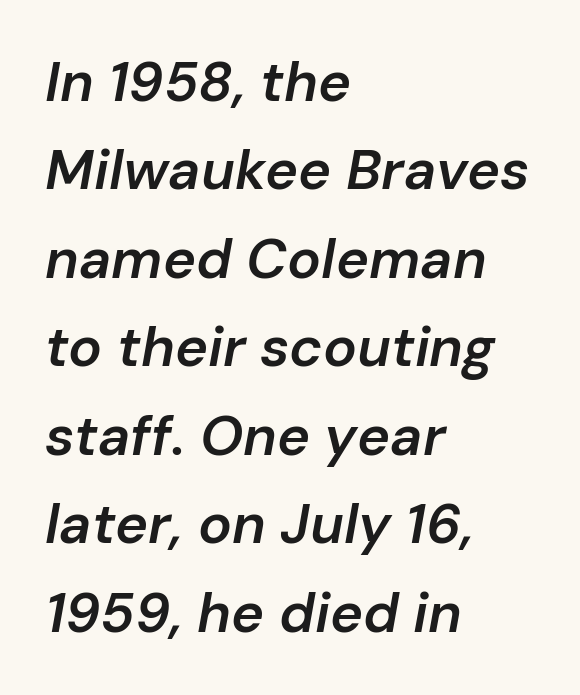
The specimen omits any rule beneath the text block's lines. The block of text has a typical density, with ordinary space between rows. Characters are canted at an angle relative to the baseline's perpendicular. Weight: semibold (demi). Observe the ordinary spacing: letters are neighbours, not strangers.
